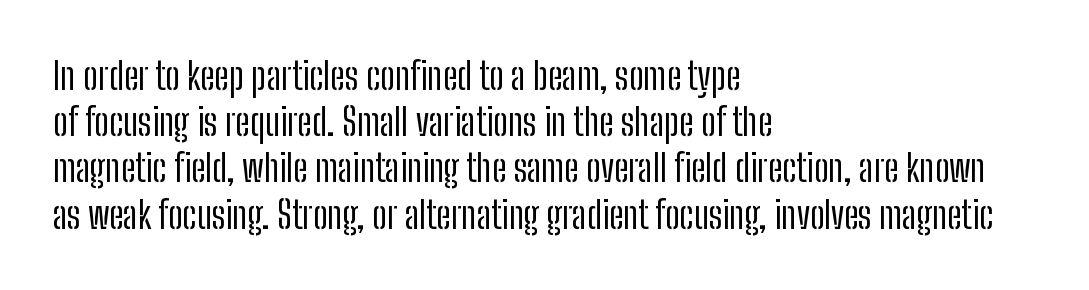
{"serif": "no", "italic": "no", "bold": "no", "weight": "regular", "width": "condensed", "stroke_contrast": "low", "x_height": "medium", "monospaced": "no", "underline": "no", "align": "left", "line_spacing": "normal", "line_spacing_ratio": 1.25, "letter_spacing": "normal", "letter_spacing_em": 0.0, "glyph_px": 37}
